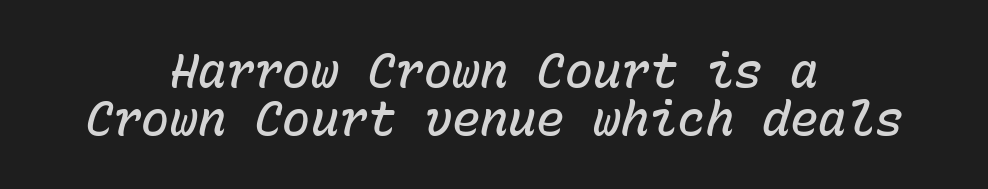
The image shows 47 px semibold type, italic (leaning right), monospaced; set centered, tight line spacing (1.02x), normal letter spacing, not underlined; low stroke contrast and a medium x-height.
